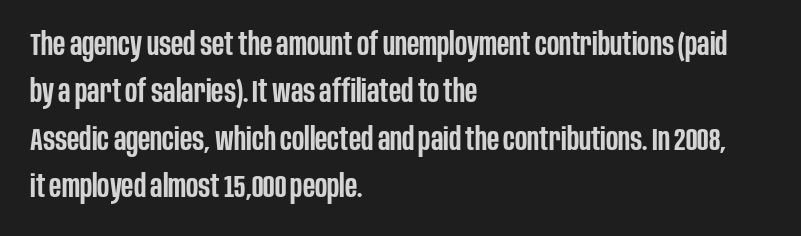
Style check: upright. The letters sit at their default tracking, neither squeezed nor spread. In terms of letterform style, serifs are entirely absent. Horizontal alignment here is leftward, the default for most running prose. Do the characters align in a grid? No, the font is proportional.
